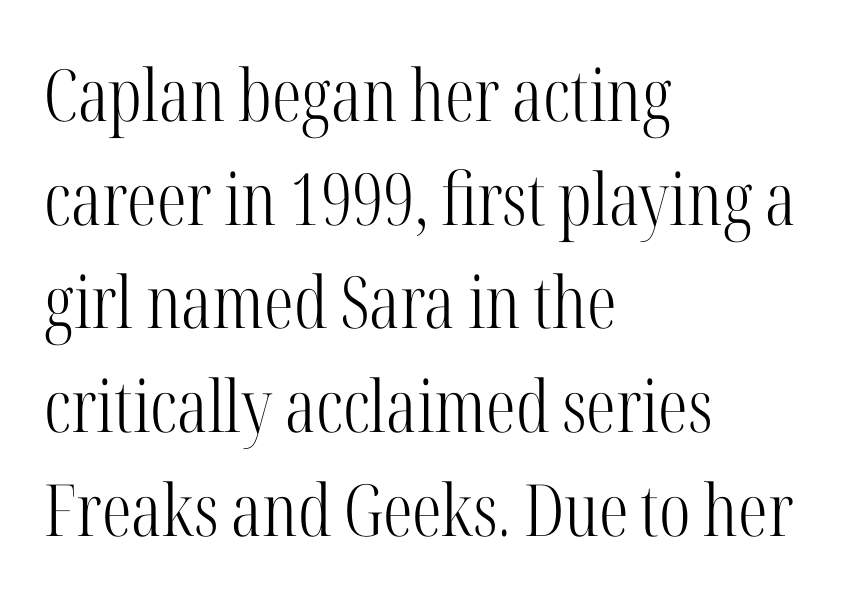
Inter-character spacing is left at the font's built-in metrics. The axis of the letterforms is exactly vertical. The letters carry serifs — small finishing strokes at the ends of their stems. Caption: multi-line text, flush left, ragged right.
